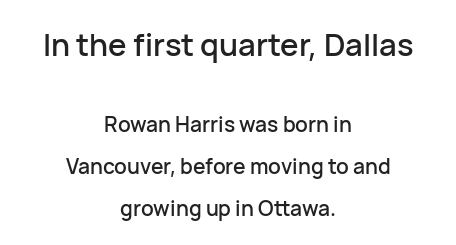
Bare-footed words on every line. Scale decreases going downward across the two blocks. Looks like regular typesetting: each glyph gets only the width it needs. The axis of the letterforms is exactly vertical. The tracking reads as untouched default to a designer's eye. Observe the absence of serifs on each vertical stroke in this sample.
